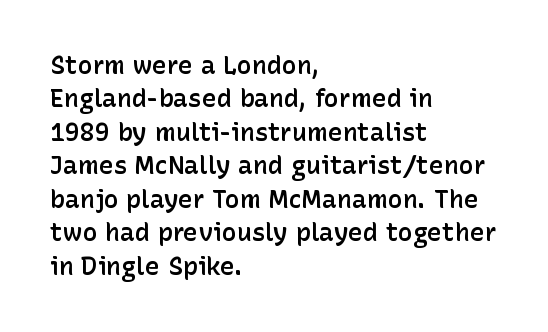
Q: Is the text bold? A: Semi-bold.
Q: Is the text italic (slanted)? A: No, it is upright.
Q: Is the text underlined? A: No.
Q: How is the paragraph aligned? A: Left-aligned.
Q: Is the spacing between letters normal or unusually wide? A: Normal.
Q: Is the spacing between lines tight, normal or loose? A: Normal.
